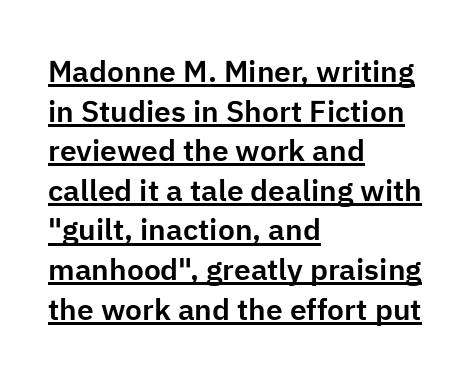
Q: Is the text italic (slanted)? A: No, it is upright.
Q: Is the typeface a serif or a sans-serif typeface? A: Sans-serif.
Q: Is the text underlined? A: Yes.
Q: How is the paragraph aligned? A: Left-aligned.
Q: Is the spacing between letters normal or unusually wide? A: Normal.
Q: Is the spacing between lines tight, normal or loose? A: Normal.
Q: Width (condensed, normal, or wide)? A: Normal.
Q: Stroke contrast? A: Low.
Q: x-height? A: Medium.
Q: Monospaced? A: No.
